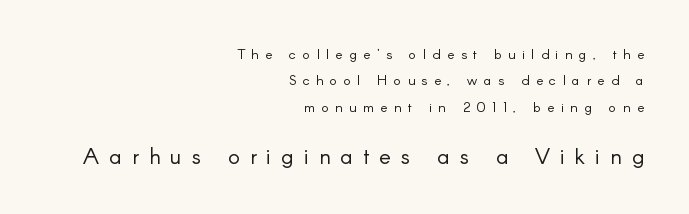
{"italic": "no", "bold": "no", "underline": "no", "align": "right", "line_spacing_ratio": 1.88, "letter_spacing": "wide", "letter_spacing_em": 0.46, "larger_block": "second", "size_ratio": 1.57, "glyph_px": 22}
